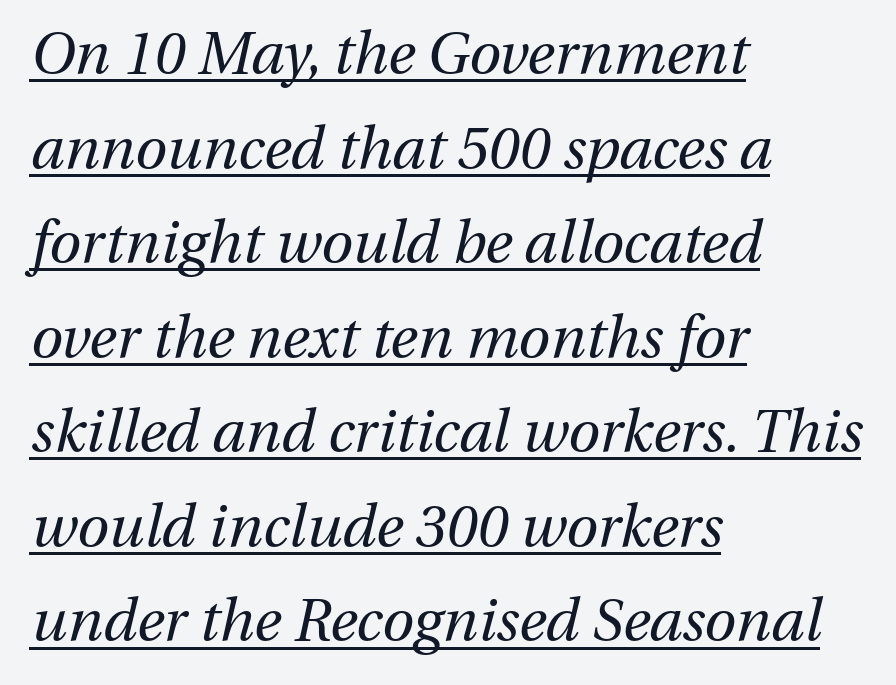
Q: Is the text bold? A: No.
Q: Is the text italic (slanted)? A: Yes, it leans right by about 13 degrees.
Q: Is the text underlined? A: Yes.
Q: How is the paragraph aligned? A: Left-aligned.
Q: Is the spacing between letters normal or unusually wide? A: Normal.
Q: Is the spacing between lines tight, normal or loose? A: Normal.
Q: Width (condensed, normal, or wide)? A: Normal.
Q: Stroke contrast? A: Medium.
Q: x-height? A: Medium.
Q: Monospaced? A: No.
